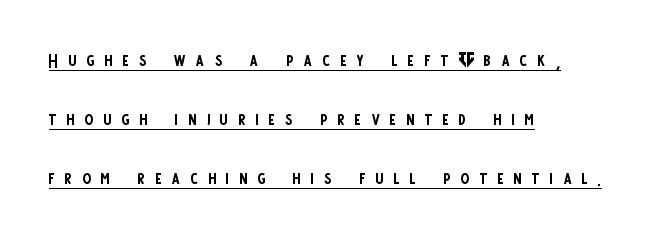
Q: Is the text bold? A: No.
Q: Is the text italic (slanted)? A: No, it is upright.
Q: Is the text underlined? A: Yes.
Q: How is the paragraph aligned? A: Left-aligned.
Q: Is the spacing between letters normal or unusually wide? A: Unusually wide.
Q: Is the spacing between lines tight, normal or loose? A: Loose.
